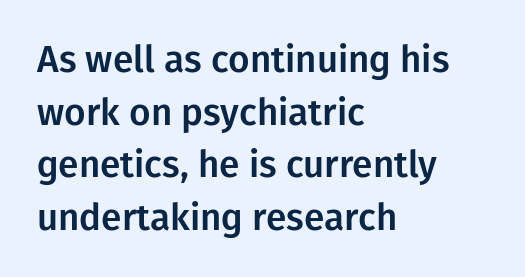
Q: Is the text italic (slanted)? A: No, it is upright.
Q: Is the typeface a serif or a sans-serif typeface? A: Sans-serif.
Q: Is the text underlined? A: No.
Q: How is the paragraph aligned? A: Left-aligned.
Q: Is the spacing between letters normal or unusually wide? A: Normal.
Q: Is the spacing between lines tight, normal or loose? A: Normal.
Q: Width (condensed, normal, or wide)? A: Normal.
Q: Stroke contrast? A: Low.
Q: x-height? A: Medium.
Q: Monospaced? A: No.
